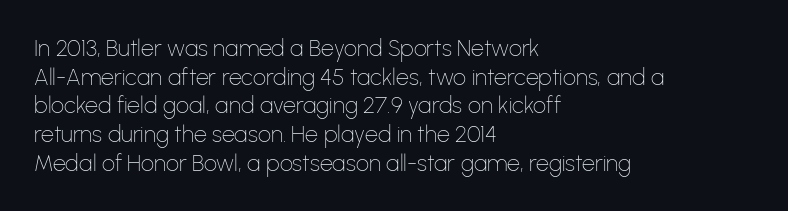
Q: Is the text bold? A: No.
Q: Is the text italic (slanted)? A: No, it is upright.
Q: Is the text underlined? A: No.
Q: How is the paragraph aligned? A: Left-aligned.
Q: Is the spacing between letters normal or unusually wide? A: Normal.
Q: Is the spacing between lines tight, normal or loose? A: Normal.
